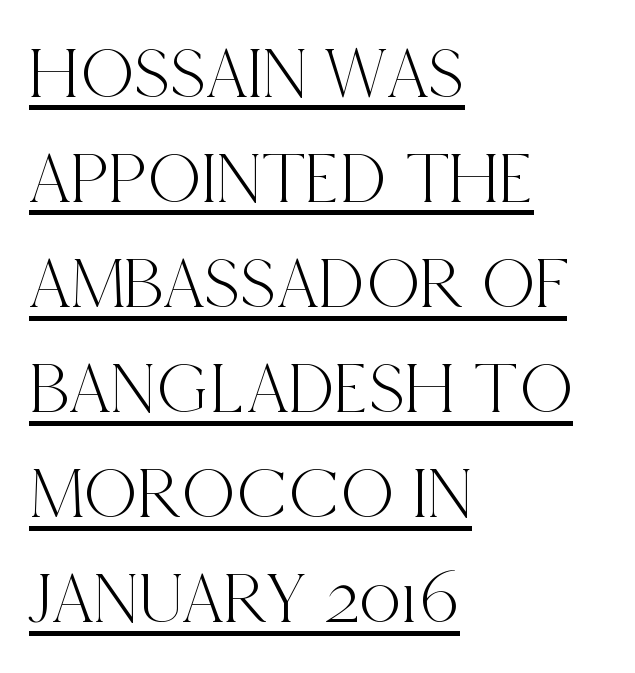
The words here are underlined. In terms of letterspacing, this is plain default setting. The designer went with a serif here, giving each stem small feet. The rows are spaced the way most documents space them. Each letter keeps its own natural width here, so spacing adapts to shape.
